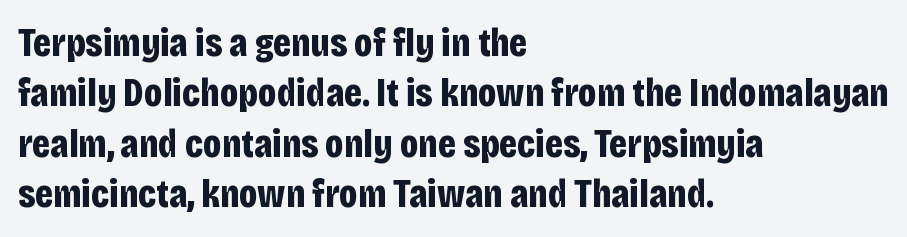
The paragraph has a hard left edge and a soft right edge. These lines keep a tight, regular rhythm from letter to letter. The letters advance in unequal steps, a hallmark of proportional type. Tall strokes in this sample are plumb rather than angled. The designer went with a sans here, leaving each stem footless. A typesetter would call this leading conventional body-copy spacing.
